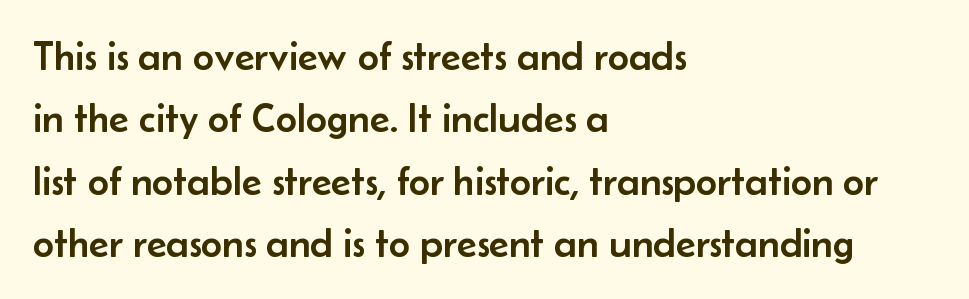
Q: Is the text italic (slanted)? A: No, it is upright.
Q: Is the typeface a serif or a sans-serif typeface? A: Sans-serif.
Q: Is the text underlined? A: No.
Q: How is the paragraph aligned? A: Left-aligned.
Q: Is the spacing between letters normal or unusually wide? A: Normal.
Q: Is the spacing between lines tight, normal or loose? A: Normal.
Q: Width (condensed, normal, or wide)? A: Normal.
Q: Stroke contrast? A: Low.
Q: x-height? A: Small.
Q: Monospaced? A: No.
